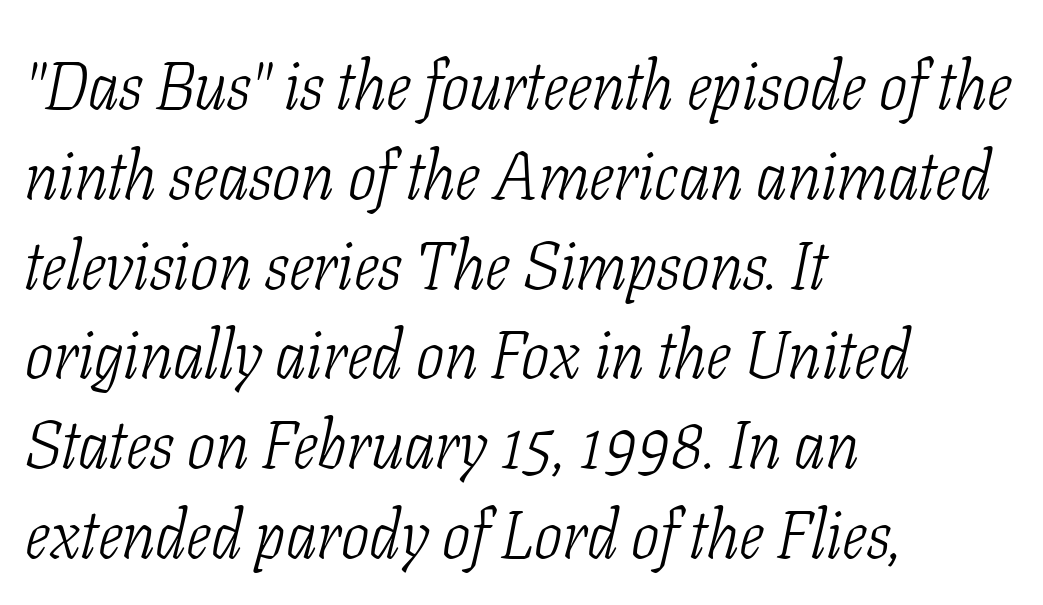
{"serif": "yes", "italic": "yes", "lean": "right", "slant_degrees": 11, "bold": "no", "weight": "light", "width": "condensed", "stroke_contrast": "low", "x_height": "medium", "monospaced": "no", "underline": "no", "align": "left", "line_spacing": "normal", "line_spacing_ratio": 1.34, "letter_spacing": "normal", "letter_spacing_em": 0.0, "glyph_px": 67}
